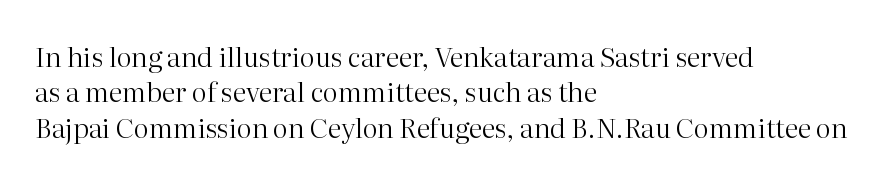
The image shows 27 px text type, upright; set left-aligned, normal line spacing (1.31x), normal letter spacing, not underlined.
